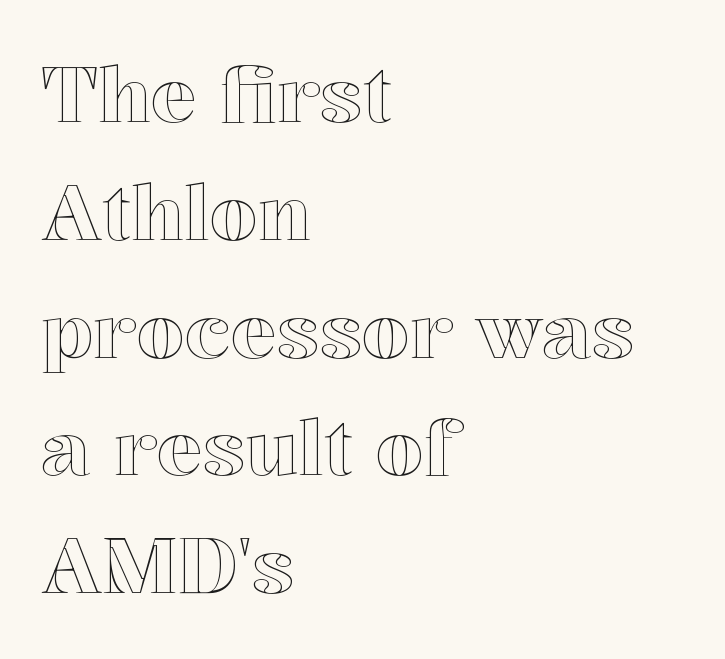
The image shows 77 px text type, upright; set left-aligned, normal line spacing (1.53x), normal letter spacing, not underlined; a medium x-height.
